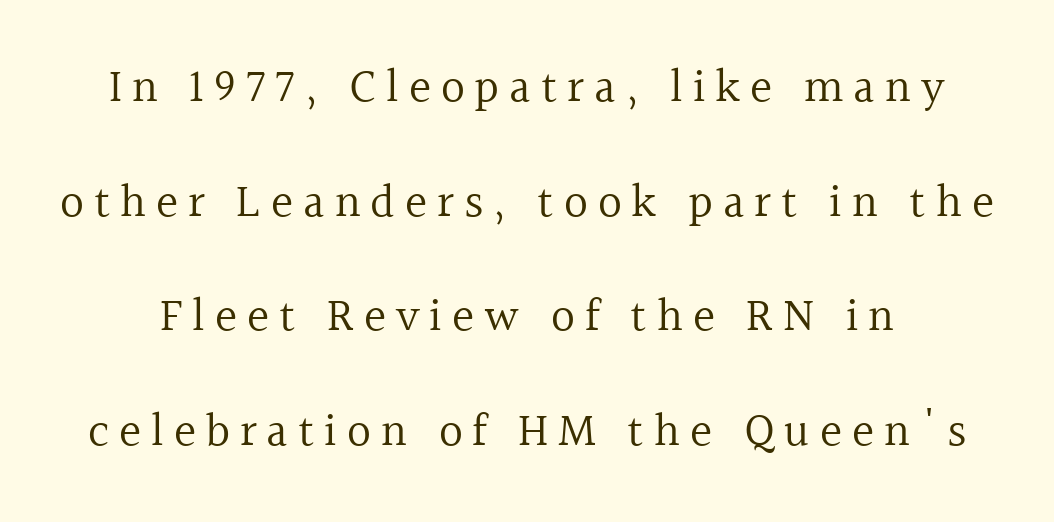
The image shows 47 px regular-weight serif type, upright; set loose line spacing (2.44x), unusually wide letter spacing (+0.21 em), not underlined; a medium x-height.
